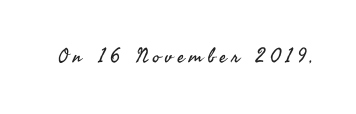
Q: Is the text bold? A: No.
Q: Is the text italic (slanted)? A: Yes.
Q: Is the text underlined? A: No.
Q: Is the spacing between letters normal or unusually wide? A: Unusually wide.
